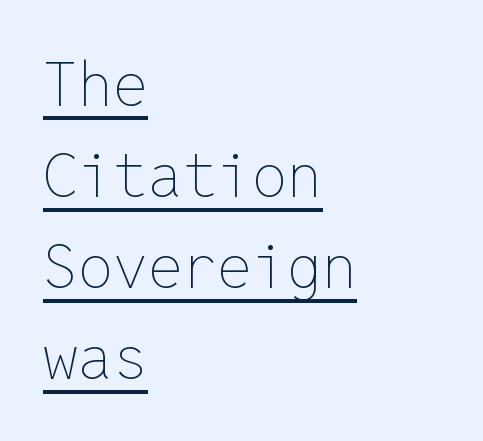
Q: Is the text bold? A: No.
Q: Is the text italic (slanted)? A: No, it is upright.
Q: Is the text underlined? A: Yes.
Q: How is the paragraph aligned? A: Left-aligned.
Q: Is the spacing between letters normal or unusually wide? A: Normal.
Q: Is the spacing between lines tight, normal or loose? A: Normal.
Q: Width (condensed, normal, or wide)? A: Normal.
Q: Stroke contrast? A: Low.
Q: x-height? A: Medium.
Q: Monospaced? A: Yes.
